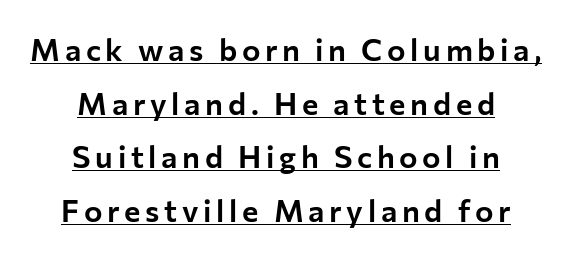
Q: Is the text italic (slanted)? A: No, it is upright.
Q: Is the typeface a serif or a sans-serif typeface? A: Sans-serif.
Q: Is the text underlined? A: Yes.
Q: How is the paragraph aligned? A: Centered.
Q: Width (condensed, normal, or wide)? A: Normal.
Q: Stroke contrast? A: Low.
Q: x-height? A: Medium.
Q: Monospaced? A: No.
